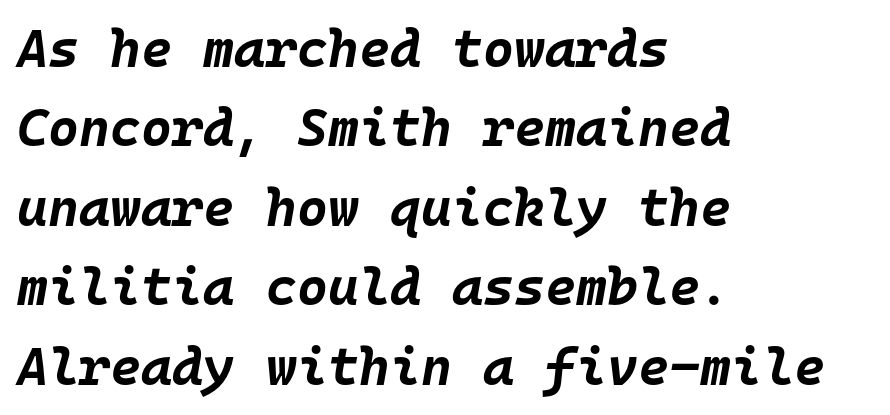
The image shows 53 px bold type, italic (leaning right), monospaced; set left-aligned, normal line spacing (1.5x), normal letter spacing, not underlined; low stroke contrast and a large x-height.
